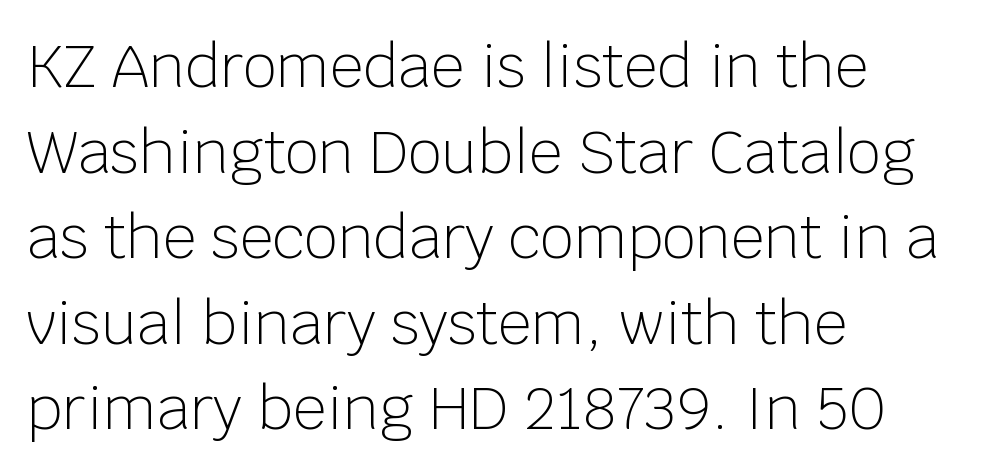
Looks like regular typesetting: each glyph gets only the width it needs. The typography opts for an upright posture over an oblique one. Are there feet on the stems? There aren't — it's a sans. Rows of type keep a routine distance in the vertical direction. You could call the tracking neutral — neither tight nor loose.
